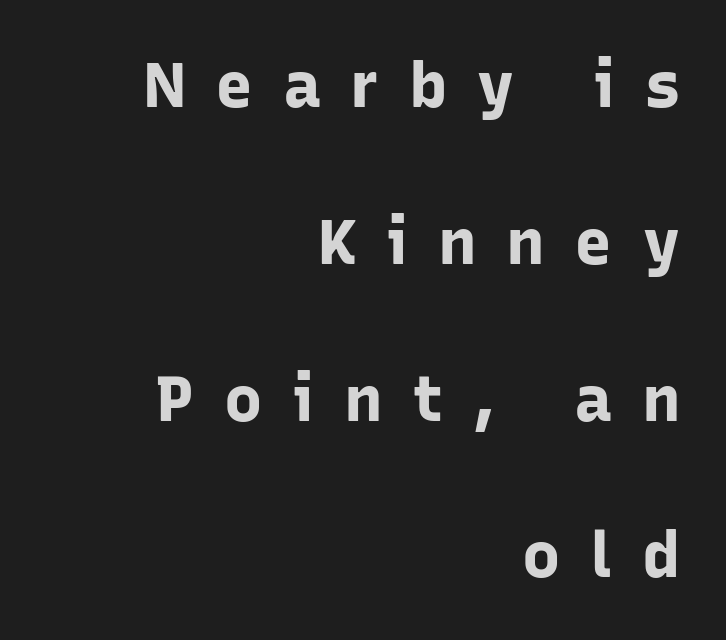
{"serif": "no", "italic": "no", "bold": "yes", "weight": "bold", "width": "normal", "stroke_contrast": "low", "x_height": "medium", "monospaced": "no", "underline": "no", "align": "right", "line_spacing": "loose", "line_spacing_ratio": 2.45, "letter_spacing": "wide", "letter_spacing_em": 0.46, "glyph_px": 64}
